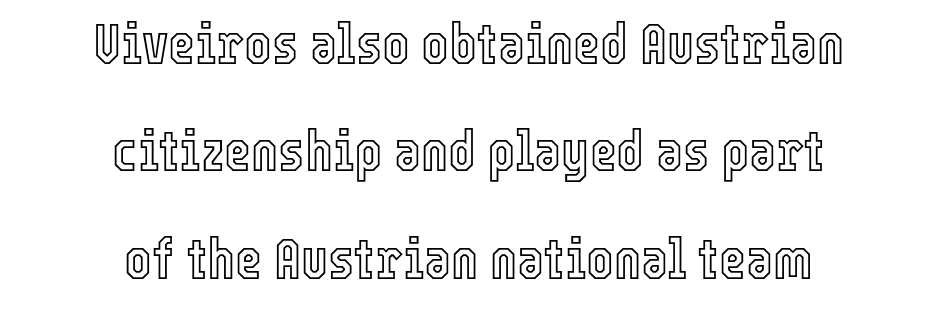
{"italic": "no", "width": "condensed", "x_height": "medium", "monospaced": "no", "underline": "no", "align": "center", "line_spacing_ratio": 1.85, "letter_spacing": "normal", "letter_spacing_em": 0.0, "glyph_px": 58}
